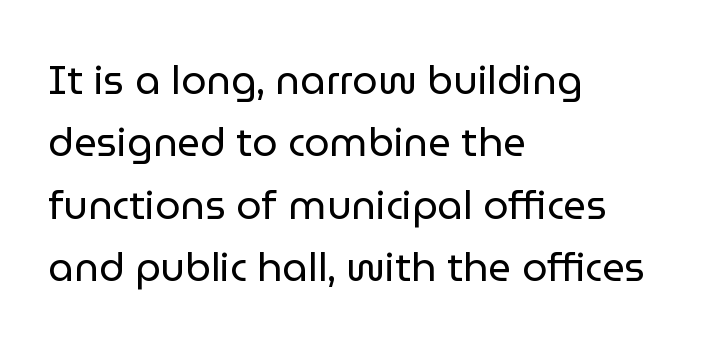
{"serif": "no", "italic": "no", "bold": "no", "weight": "regular", "width": "normal", "stroke_contrast": "low", "x_height": "medium", "monospaced": "no", "underline": "no", "align": "left", "line_spacing": "normal", "line_spacing_ratio": 1.56, "letter_spacing": "normal", "letter_spacing_em": 0.0, "glyph_px": 40}
